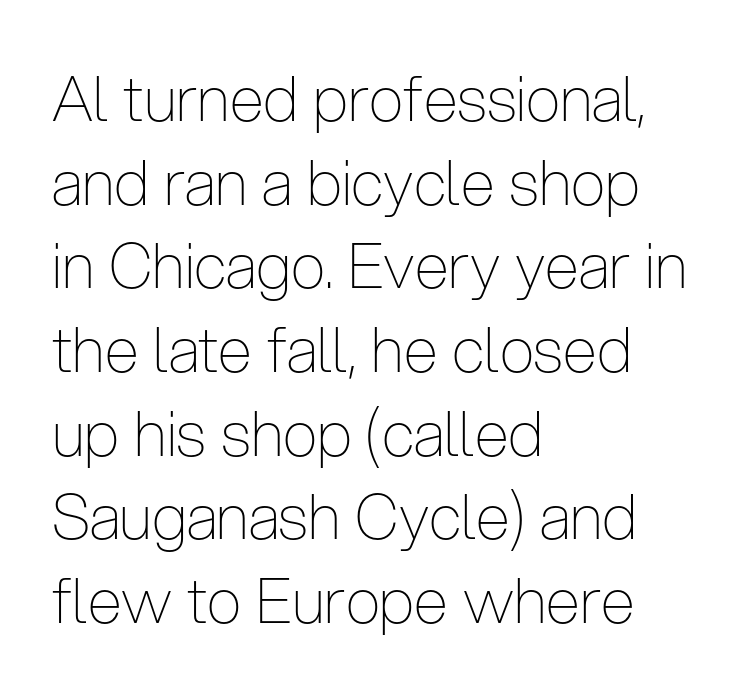
{"serif": "no", "italic": "no", "bold": "no", "weight": "thin", "width": "condensed", "stroke_contrast": "low", "x_height": "medium", "monospaced": "no", "underline": "no", "align": "left", "line_spacing": "normal", "line_spacing_ratio": 1.35, "letter_spacing": "normal", "letter_spacing_em": 0.0, "glyph_px": 62}
